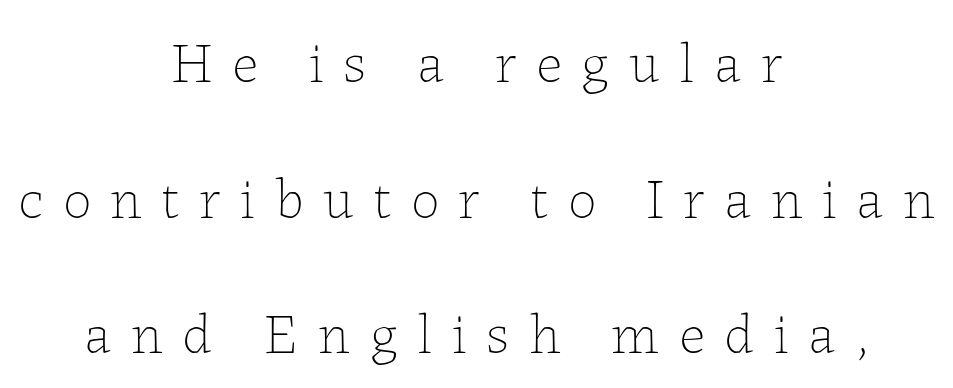
Q: Is the text bold? A: No.
Q: Is the text italic (slanted)? A: No, it is upright.
Q: Is the text underlined? A: No.
Q: How is the paragraph aligned? A: Centered.
Q: Is the spacing between letters normal or unusually wide? A: Unusually wide.
Q: Is the spacing between lines tight, normal or loose? A: Loose.
Q: Width (condensed, normal, or wide)? A: Normal.
Q: Stroke contrast? A: Low.
Q: x-height? A: Medium.
Q: Monospaced? A: No.
